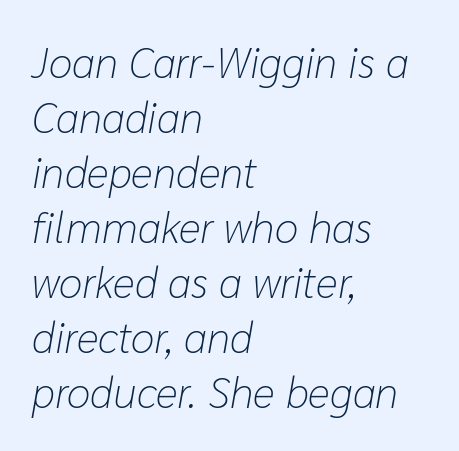
The image shows 43 px light type, italic (leaning right); set left-aligned, normal line spacing (1.28x), normal letter spacing, not underlined; low stroke contrast and a medium x-height.
